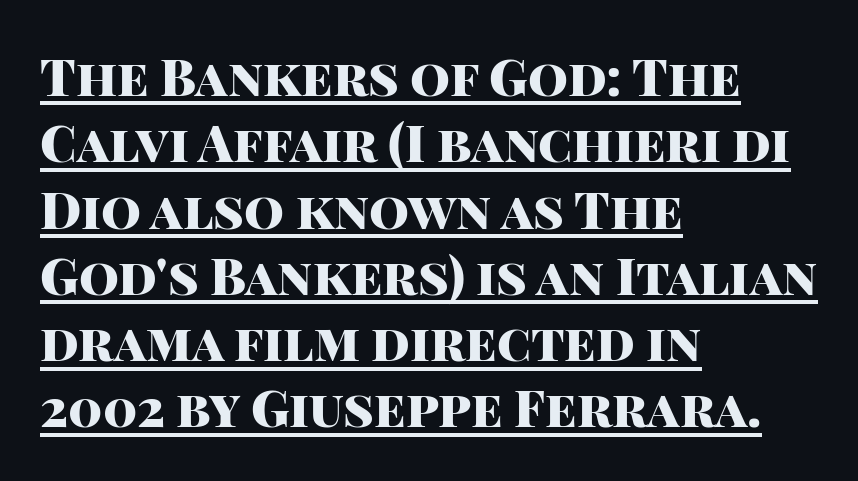
A baseline rule has been typeset under these characters. Do the letters lean? They stand straight. Note the varied advance widths — an 'i' is clearly narrower than an 'm'. These lines keep a tight, regular rhythm from letter to letter.
